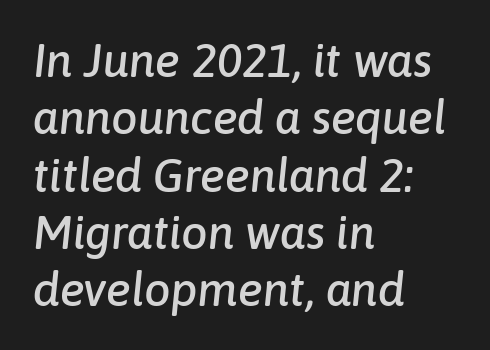
The image shows 47 px text type, italic (leaning right); set left-aligned, line spacing 1.22x, normal letter spacing, not underlined; low stroke contrast and a medium x-height.
